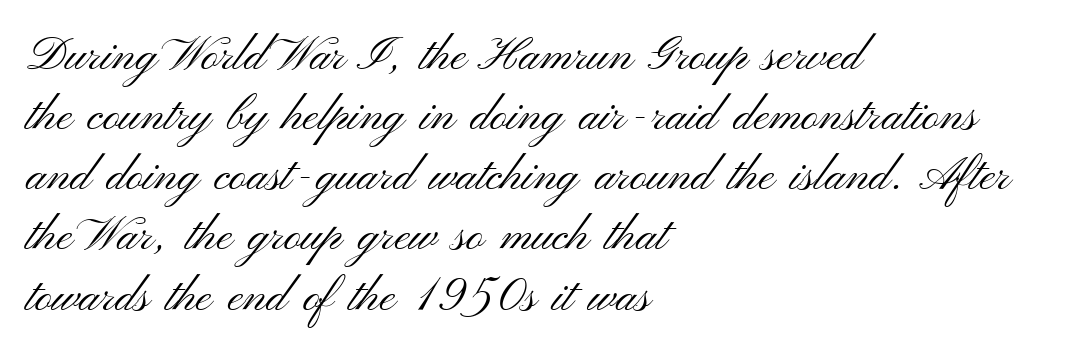
Font category for this specimen: sans-serif. The tracking reads as untouched default to a designer's eye. You could not count columns in this text — the font is proportionally spaced. Descender tails drop into unmarked territory. Compared with a typical body face, this is equally light or lighter still. All the whitespace from short lines collects on the right.
